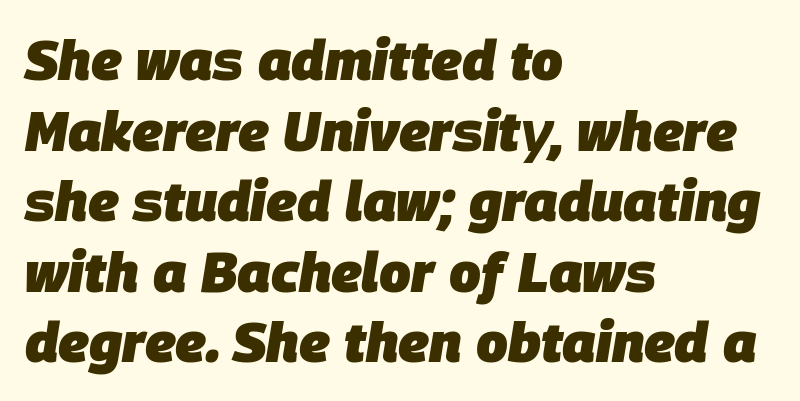
{"italic": "yes", "lean": "right", "slant_degrees": 9, "bold": "yes", "weight": "heavy", "width": "normal", "stroke_contrast": "low", "x_height": "large", "monospaced": "no", "underline": "no", "align": "left", "line_spacing": "normal", "line_spacing_ratio": 1.26, "letter_spacing": "normal", "letter_spacing_em": 0.0, "glyph_px": 56}
